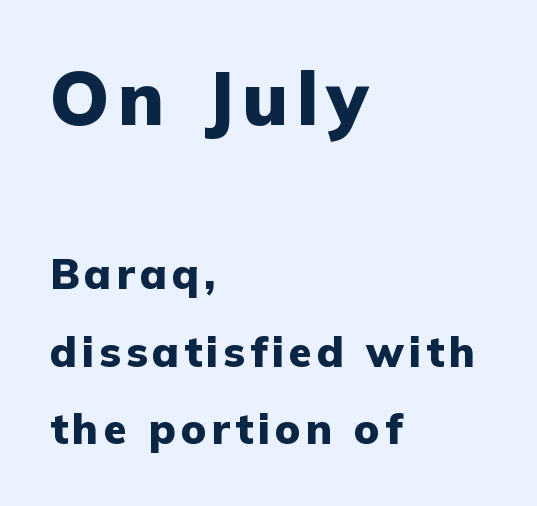
The image shows 74 px heavy sans-serif type, upright; set left-aligned, line spacing 1.85x, not underlined; the first (top) block is 1.76x larger; low stroke contrast and a medium x-height.
